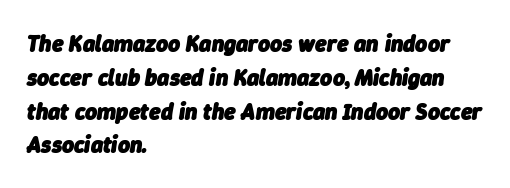
The image shows 23 px bold type, italic (leaning right); set left-aligned, normal line spacing (1.47x), normal letter spacing, not underlined.
